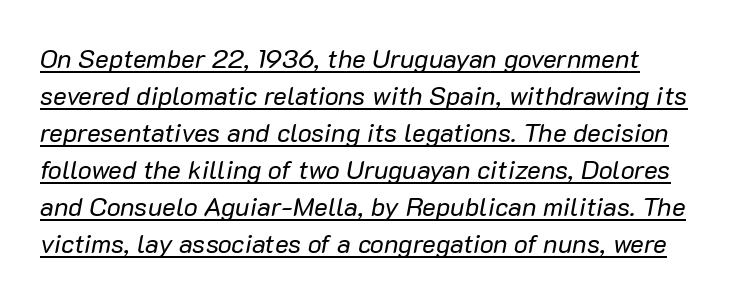
The image shows 26 px text type, italic (leaning right); set normal line spacing (1.42x), normal letter spacing, underlined.
